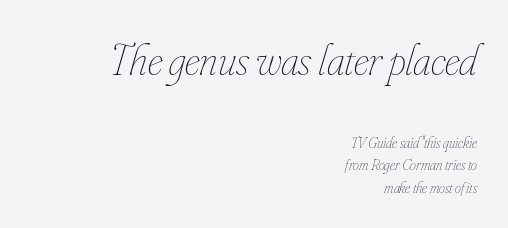
Each word holds together tightly as a unit, with standard inter-letter gaps. Leading matches the norm, producing a regular column. No letter is thick-stroked: the sample isn't bold. The axis of the letterforms is tilted away from vertical. Descenders hang freely into open space.
